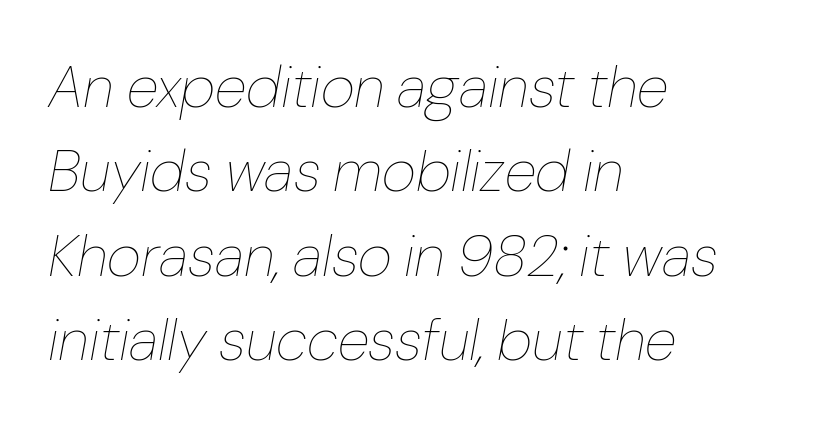
Q: Is the text bold? A: No.
Q: Is the text italic (slanted)? A: Yes, it leans right by about 10 degrees.
Q: Is the text underlined? A: No.
Q: How is the paragraph aligned? A: Left-aligned.
Q: Is the spacing between letters normal or unusually wide? A: Normal.
Q: Is the spacing between lines tight, normal or loose? A: Normal.
Q: Width (condensed, normal, or wide)? A: Normal.
Q: Stroke contrast? A: Low.
Q: x-height? A: Medium.
Q: Monospaced? A: No.
